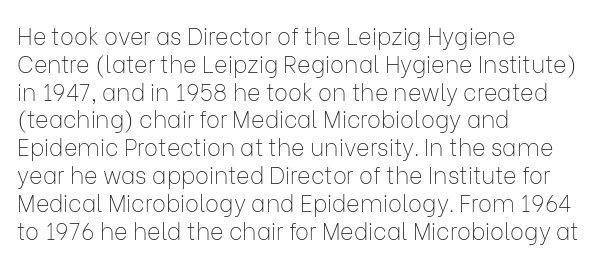
Italic: no, the glyphs are upright roman. Typeset ragged right — the left edge is the straight one. The gaps between neighbouring characters are ordinary and unremarkable. No letter is thick-stroked: the sample isn't bold. Lines of text with bare space underneath.
